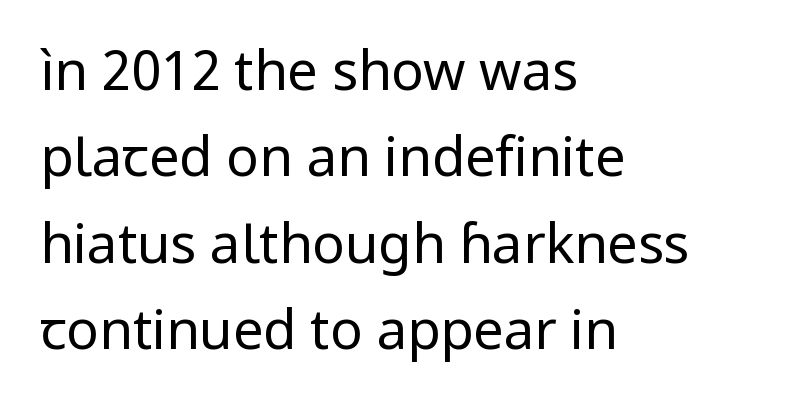
{"serif": "no", "italic": "no", "bold": "no", "weight": "regular", "width": "normal", "stroke_contrast": "low", "x_height": "medium", "monospaced": "no", "underline": "no", "align": "left", "line_spacing": "normal", "line_spacing_ratio": 1.6, "letter_spacing": "normal", "letter_spacing_em": 0.0, "glyph_px": 54}
